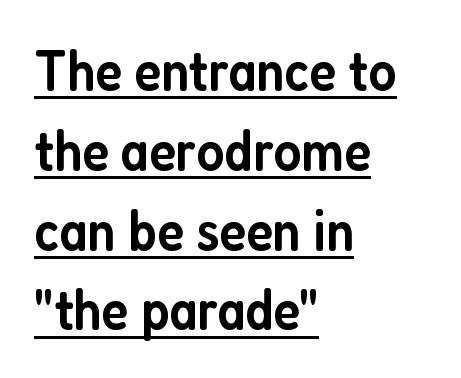
Typeset ragged right — the left edge is the straight one. The rendering uses natural spacing where letterforms have individual widths. If you measured baseline to baseline, you'd find a middling distance. What kind of face is this? One without serifs — a sans.
